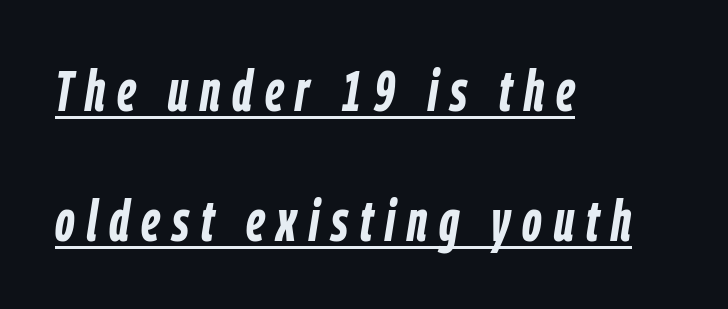
{"italic": "yes", "lean": "right", "slant_degrees": 9, "bold": "yes", "weight": "semibold", "width": "condensed", "stroke_contrast": "low", "x_height": "medium", "monospaced": "no", "underline": "yes", "align": "left", "line_spacing": "loose", "line_spacing_ratio": 2.28, "letter_spacing": "wide", "letter_spacing_em": 0.21, "glyph_px": 57}
